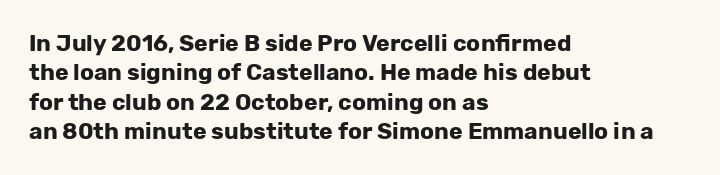
{"italic": "no", "bold": "yes", "underline": "no", "align": "left", "line_spacing": "normal", "line_spacing_ratio": 1.28, "letter_spacing": "normal", "letter_spacing_em": 0.0, "glyph_px": 23}
